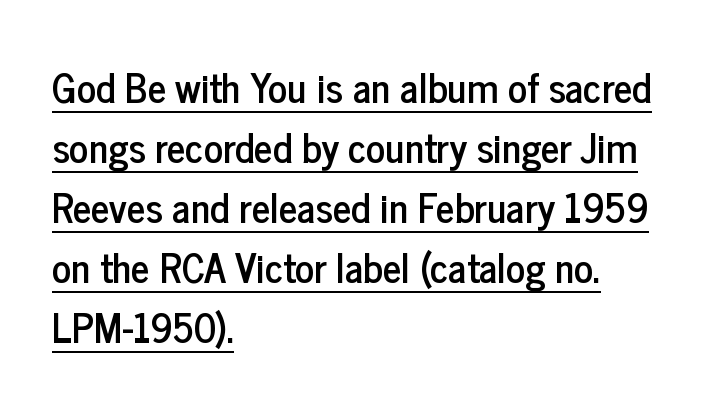
The image shows 40 px condensed sans-serif type, upright; set left-aligned, normal line spacing (1.5x), normal letter spacing, underlined; low stroke contrast and a medium x-height.
